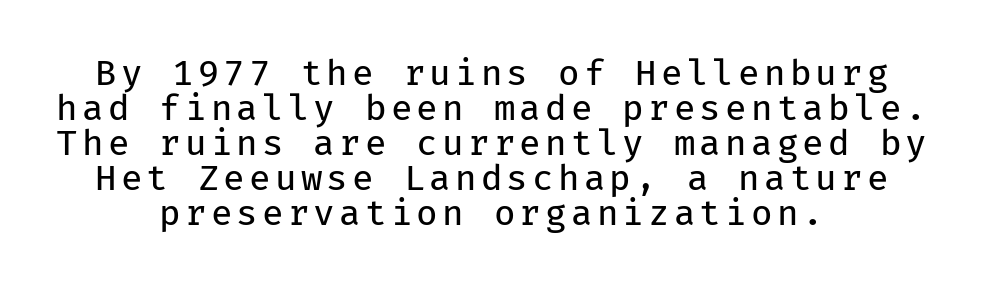
Q: Is the text bold? A: No.
Q: Is the text italic (slanted)? A: No, it is upright.
Q: Is the typeface a serif or a sans-serif typeface? A: Sans-serif.
Q: Is the text underlined? A: No.
Q: How is the paragraph aligned? A: Centered.
Q: Is the spacing between lines tight, normal or loose? A: Tight.
Q: Width (condensed, normal, or wide)? A: Normal.
Q: Stroke contrast? A: Low.
Q: x-height? A: Medium.
Q: Monospaced? A: Yes.
